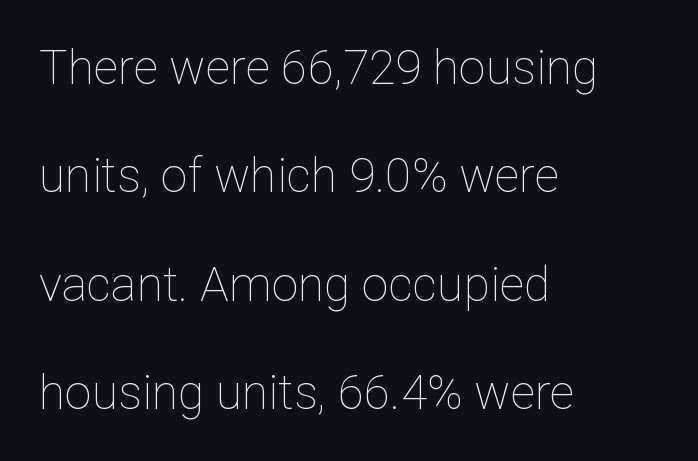
Q: Is the text bold? A: No.
Q: Is the text italic (slanted)? A: No, it is upright.
Q: Is the text underlined? A: No.
Q: How is the paragraph aligned? A: Left-aligned.
Q: Is the spacing between letters normal or unusually wide? A: Normal.
Q: Is the spacing between lines tight, normal or loose? A: Loose.
Q: Width (condensed, normal, or wide)? A: Normal.
Q: Stroke contrast? A: Low.
Q: x-height? A: Medium.
Q: Monospaced? A: No.
